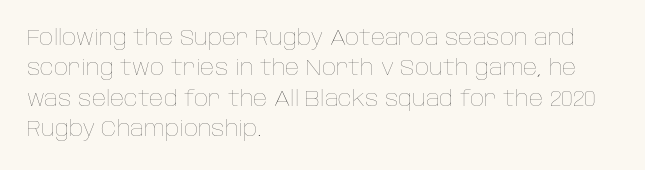
The image shows 22 px text type, upright; set left-aligned, normal line spacing (1.38x), normal letter spacing, not underlined.
